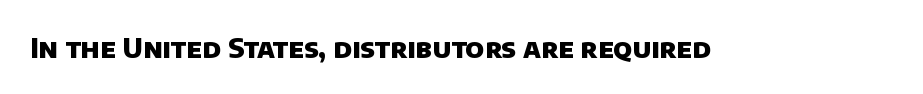
Q: Is the text bold? A: Yes.
Q: Is the text underlined? A: No.
Q: Is the spacing between letters normal or unusually wide? A: Normal.
